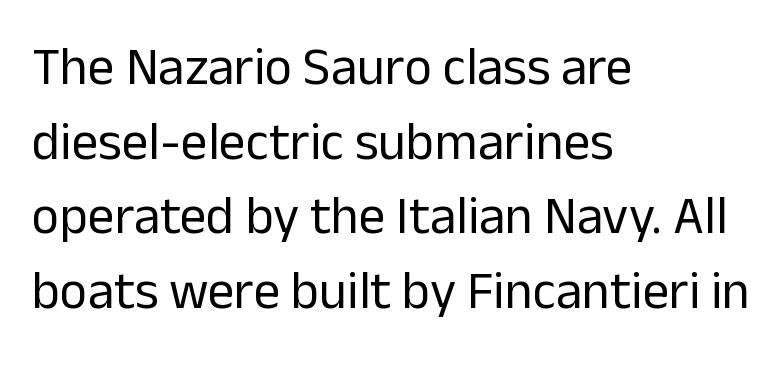
Q: Is the text bold? A: No.
Q: Is the text italic (slanted)? A: No, it is upright.
Q: Is the typeface a serif or a sans-serif typeface? A: Sans-serif.
Q: Is the text underlined? A: No.
Q: How is the paragraph aligned? A: Left-aligned.
Q: Is the spacing between letters normal or unusually wide? A: Normal.
Q: Is the spacing between lines tight, normal or loose? A: Normal.
Q: Width (condensed, normal, or wide)? A: Normal.
Q: Stroke contrast? A: Low.
Q: x-height? A: Medium.
Q: Monospaced? A: No.
